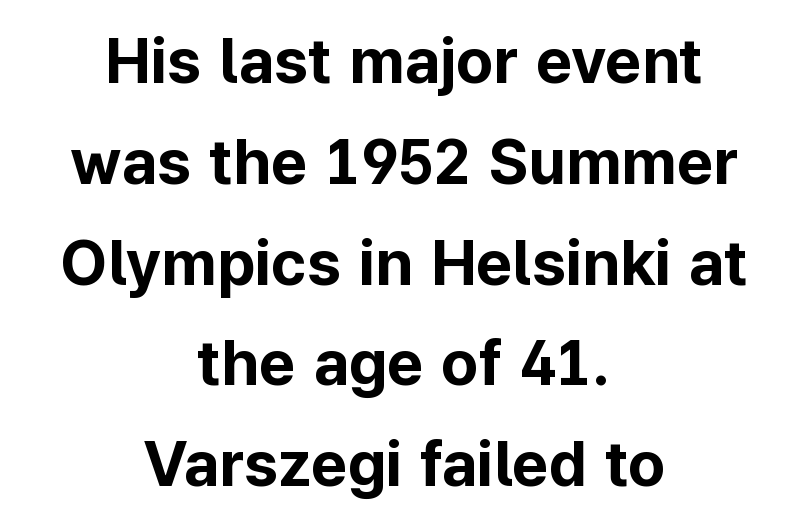
The image shows 63 px bold sans-serif type, upright; set centered, normal line spacing (1.6x), normal letter spacing, not underlined; low stroke contrast and a medium x-height.
